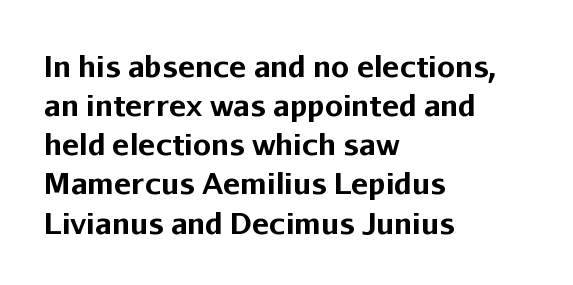
Does the leading feel generous? No, just average. The tracking reads as untouched default to a designer's eye. You can tell it's not italic because the verticals are truly vertical. These lines are composed in type without serifs.
